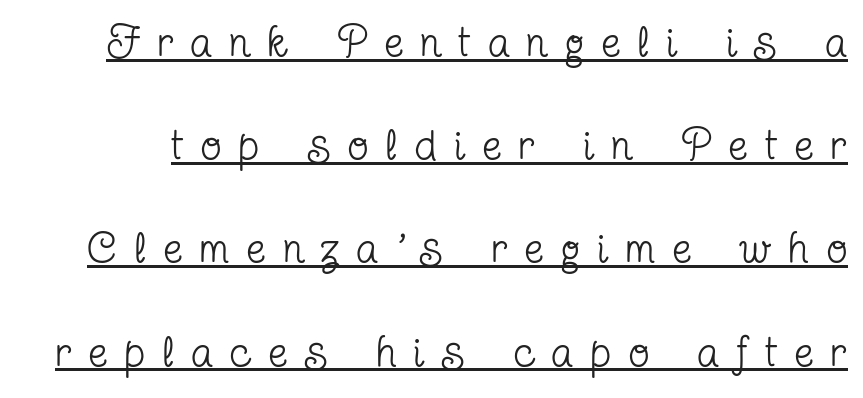
{"serif": "yes", "italic": "no", "bold": "no", "weight": "regular", "width": "condensed", "stroke_contrast": "low", "x_height": "medium", "monospaced": "no", "underline": "yes", "line_spacing": "loose", "line_spacing_ratio": 2.4, "letter_spacing": "wide", "letter_spacing_em": 0.41, "glyph_px": 43}
